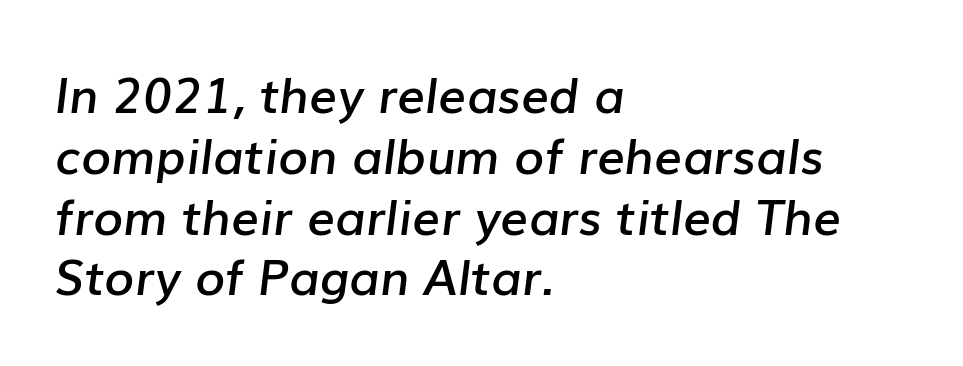
{"italic": "yes", "lean": "right", "slant_degrees": 7, "bold": "semi", "weight": "semibold", "width": "normal", "stroke_contrast": "low", "x_height": "medium", "monospaced": "no", "underline": "no", "align": "left", "line_spacing_ratio": 1.24, "letter_spacing": "normal", "letter_spacing_em": 0.0, "glyph_px": 49}
